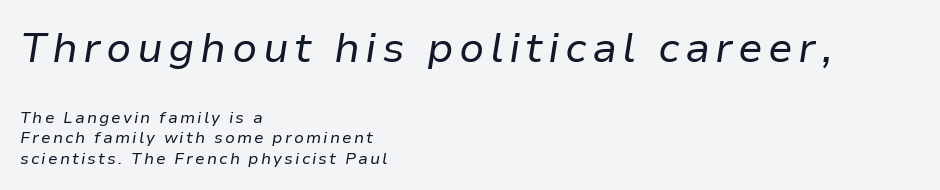
The image shows 41 px regular-weight type, italic (leaning right); set left-aligned, normal line spacing (1.29x), not underlined; the first (top) block is 2.56x larger; low stroke contrast and a medium x-height.
